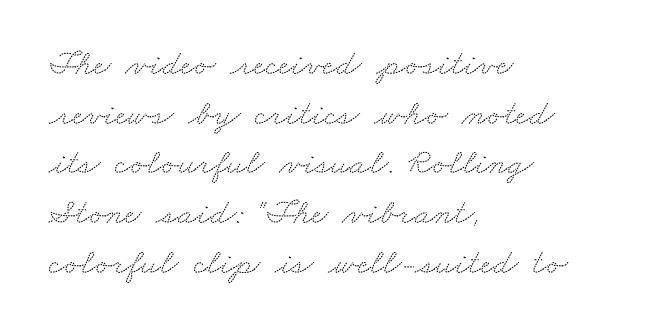
{"serif": "yes", "width": "wide", "stroke_contrast": "medium", "x_height": "small", "monospaced": "no", "underline": "no", "align": "left", "line_spacing": "normal", "line_spacing_ratio": 1.38, "letter_spacing": "normal", "letter_spacing_em": 0.0, "glyph_px": 36}
